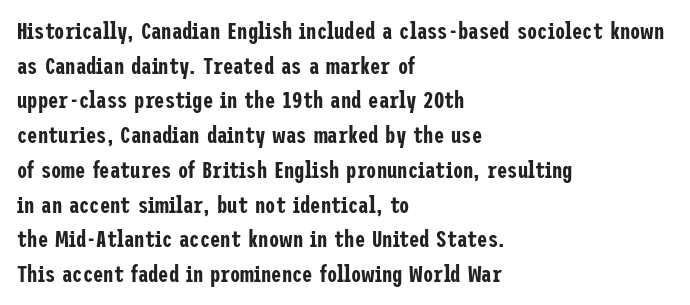
Students, observe: this is what conventionally led text looks like. Has an underline been added? It has not. Words appear dense and cohesive because spacing is normal. If you drew a ruler down the left edge, every line would touch it.
